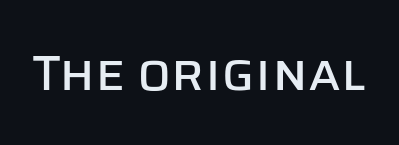
The image shows 50 px sans-serif type, upright; set normal letter spacing, not underlined; low stroke contrast and a large x-height.
